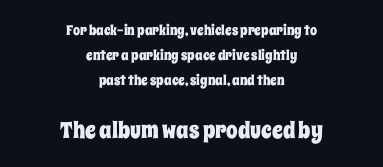
Notice how the passage keeps no hard edge, just a central spine. Any mark beneath the type? The region is blank. In terms of posture, this sample is upright. The passage shown begins with its smaller block and ends with its larger one.
